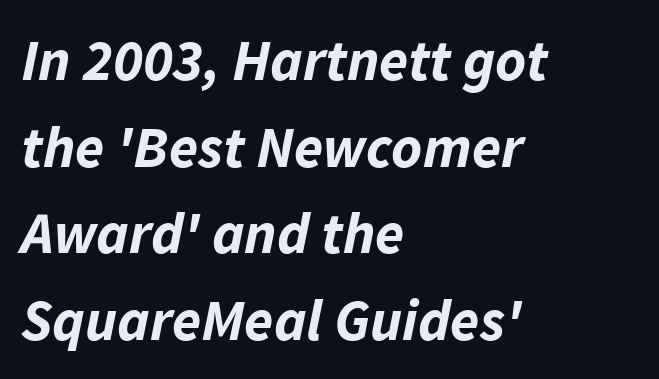
The image shows 59 px bold type, italic (leaning right); set left-aligned, normal line spacing (1.47x), normal letter spacing, not underlined; low stroke contrast and a medium x-height.
